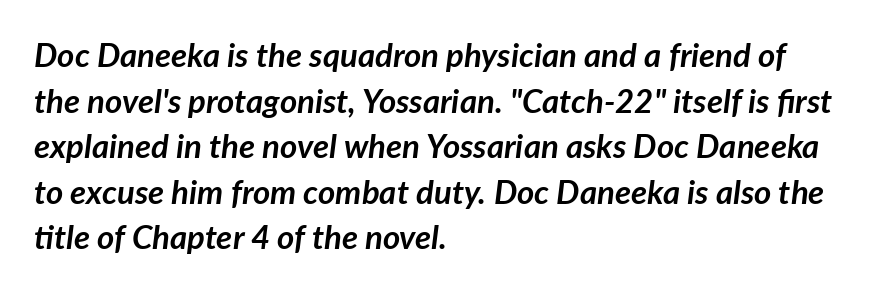
Q: Is the text bold? A: Yes.
Q: Is the text italic (slanted)? A: Yes, it leans right by about 7 degrees.
Q: Is the text underlined? A: No.
Q: How is the paragraph aligned? A: Left-aligned.
Q: Is the spacing between letters normal or unusually wide? A: Normal.
Q: Is the spacing between lines tight, normal or loose? A: Normal.
Q: Width (condensed, normal, or wide)? A: Normal.
Q: Stroke contrast? A: Low.
Q: x-height? A: Medium.
Q: Monospaced? A: No.
